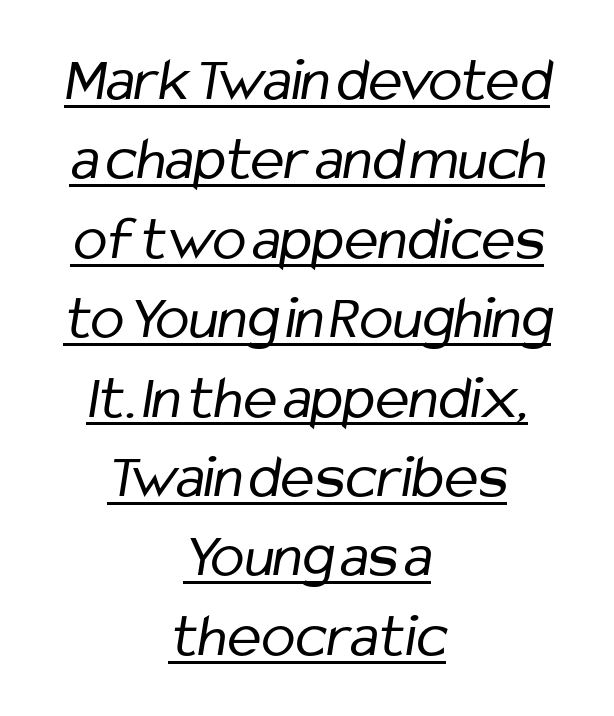
{"serif": "no", "bold": "no", "weight": "regular", "width": "condensed", "stroke_contrast": "low", "x_height": "medium", "monospaced": "no", "underline": "yes", "align": "center", "line_spacing": "normal", "line_spacing_ratio": 1.26, "letter_spacing": "normal", "letter_spacing_em": 0.0, "glyph_px": 63}
